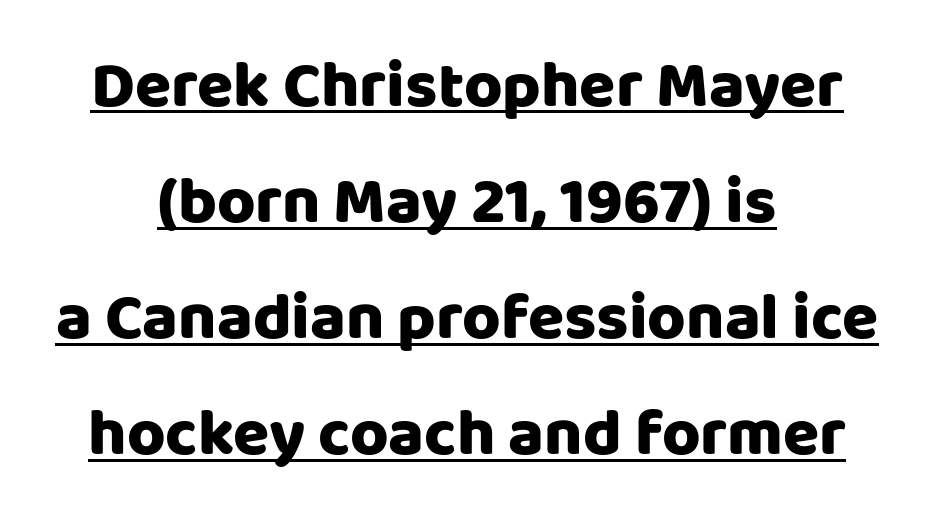
{"serif": "no", "italic": "no", "bold": "yes", "weight": "heavy", "width": "normal", "stroke_contrast": "low", "x_height": "large", "monospaced": "no", "underline": "yes", "align": "center", "line_spacing_ratio": 1.76, "letter_spacing": "normal", "letter_spacing_em": 0.0, "glyph_px": 66}
